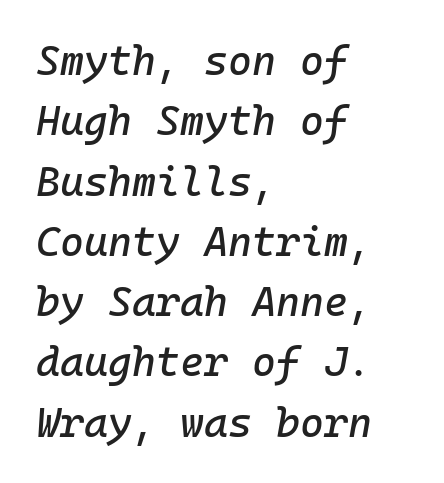
Q: Is the text italic (slanted)? A: Yes, it leans right by about 10 degrees.
Q: Is the text underlined? A: No.
Q: How is the paragraph aligned? A: Left-aligned.
Q: Is the spacing between letters normal or unusually wide? A: Normal.
Q: Is the spacing between lines tight, normal or loose? A: Normal.
Q: Width (condensed, normal, or wide)? A: Normal.
Q: Stroke contrast? A: Low.
Q: x-height? A: Medium.
Q: Monospaced? A: Yes.
